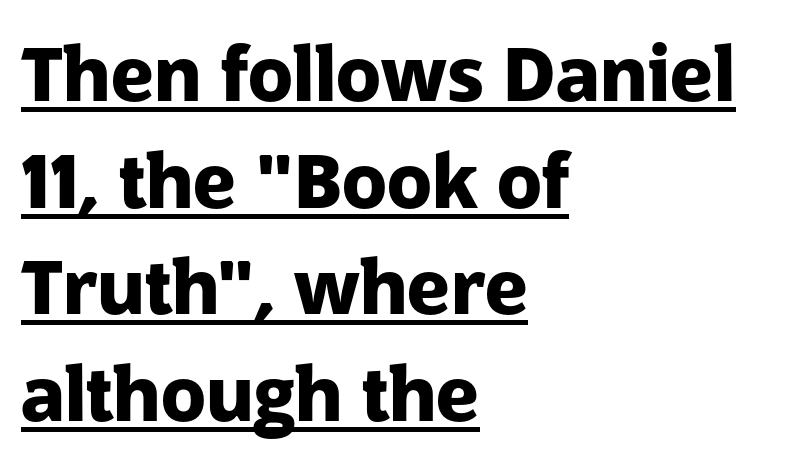
The image shows 74 px heavy sans-serif type, upright; set left-aligned, normal line spacing (1.44x), normal letter spacing, underlined; low stroke contrast and a medium x-height.
